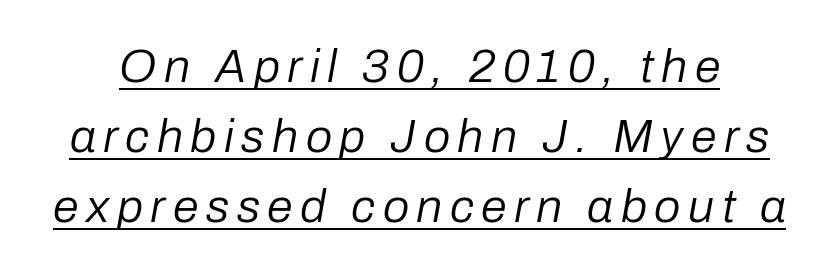
Q: Is the text bold? A: No.
Q: Is the text italic (slanted)? A: Yes, it leans right by about 10 degrees.
Q: Is the text underlined? A: Yes.
Q: Is the spacing between lines tight, normal or loose? A: Normal.
Q: Width (condensed, normal, or wide)? A: Normal.
Q: Stroke contrast? A: Low.
Q: x-height? A: Medium.
Q: Monospaced? A: No.
